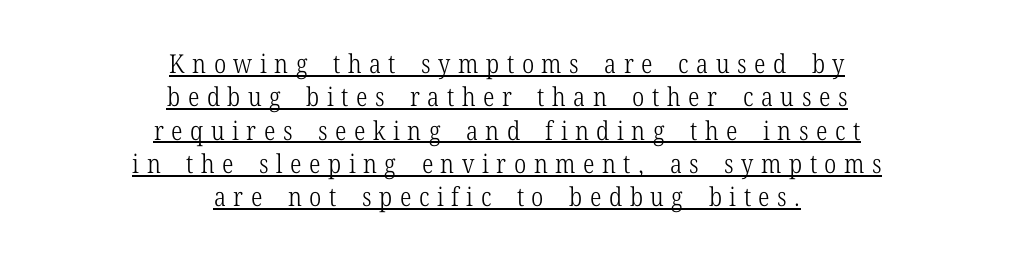
The image shows 26 px text type, upright; set centered, normal line spacing (1.28x), unusually wide letter spacing (+0.29 em), underlined.
